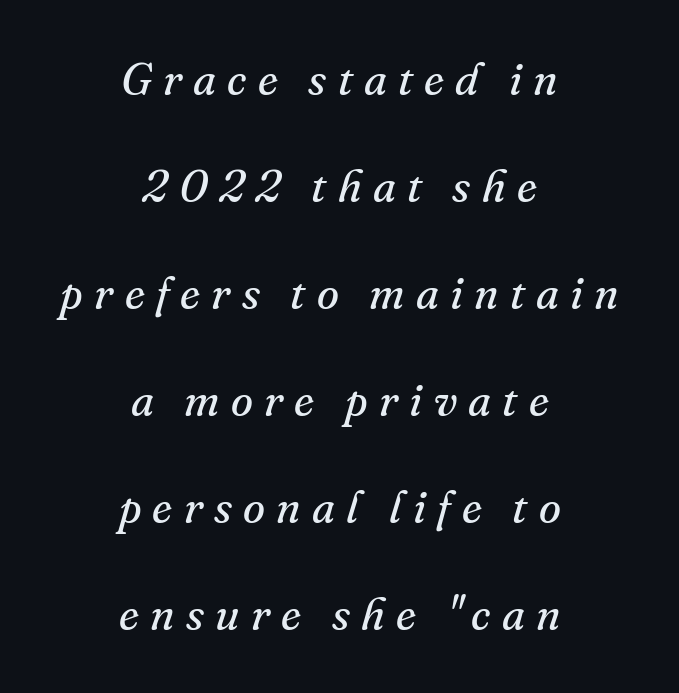
{"serif": "yes", "italic": "yes", "lean": "right", "slant_degrees": 16, "bold": "no", "weight": "regular", "width": "normal", "stroke_contrast": "medium", "x_height": "small", "monospaced": "no", "underline": "no", "align": "center", "line_spacing": "loose", "line_spacing_ratio": 2.38, "letter_spacing": "wide", "letter_spacing_em": 0.25, "glyph_px": 45}
